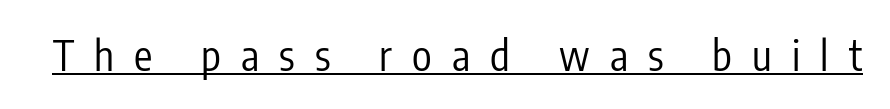
{"serif": "no", "italic": "no", "bold": "no", "weight": "regular", "width": "condensed", "stroke_contrast": "low", "x_height": "medium", "monospaced": "no", "underline": "yes", "letter_spacing": "wide", "letter_spacing_em": 0.49, "glyph_px": 41}
